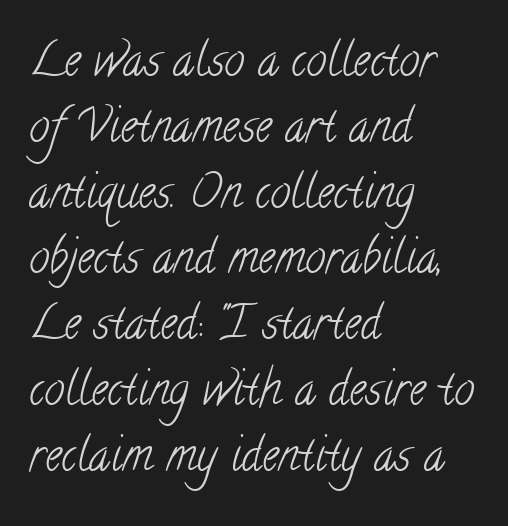
Caption: multi-line text, flush left, ragged right. The leading is moderate, giving the passage an even texture. What kind of face is this? One with serifs. Note the varied advance widths — an 'i' is clearly narrower than an 'm'. Bold? No — there's no thickening of the strokes. Standard letterfit; no display-style spreading of the glyphs.
